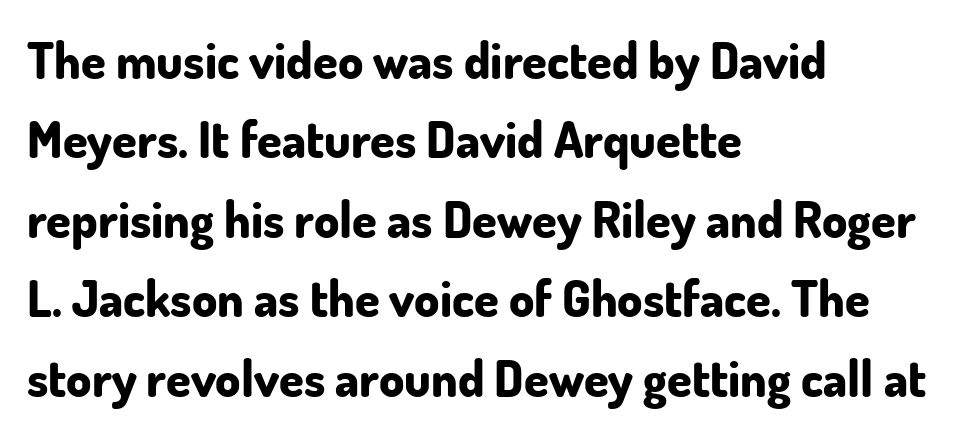
{"serif": "no", "italic": "no", "bold": "yes", "weight": "bold", "width": "normal", "stroke_contrast": "low", "x_height": "small", "monospaced": "no", "underline": "no", "align": "left", "line_spacing": "normal", "line_spacing_ratio": 1.59, "letter_spacing": "normal", "letter_spacing_em": 0.0, "glyph_px": 50}
